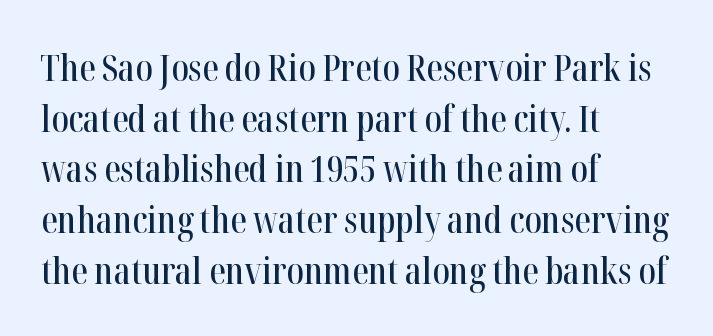
{"serif": "yes", "italic": "no", "width": "condensed", "stroke_contrast": "high", "x_height": "medium", "monospaced": "no", "underline": "no", "align": "left", "line_spacing": "normal", "line_spacing_ratio": 1.37, "letter_spacing": "normal", "letter_spacing_em": 0.0, "glyph_px": 37}
